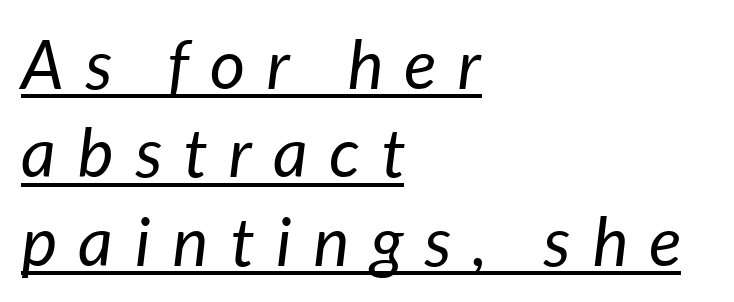
{"italic": "yes", "lean": "right", "slant_degrees": 7, "bold": "no", "weight": "regular", "width": "normal", "stroke_contrast": "low", "x_height": "medium", "monospaced": "no", "underline": "yes", "align": "left", "line_spacing": "normal", "line_spacing_ratio": 1.3, "letter_spacing": "wide", "letter_spacing_em": 0.32, "glyph_px": 68}
